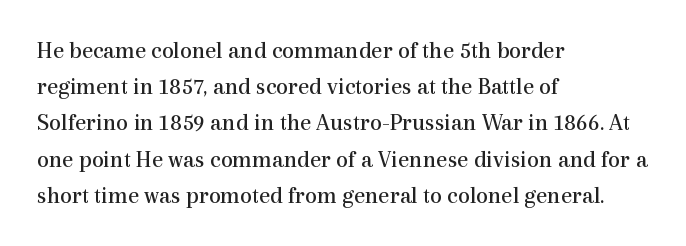
{"italic": "no", "bold": "no", "underline": "no", "align": "left", "line_spacing": "normal", "line_spacing_ratio": 1.51, "letter_spacing": "normal", "letter_spacing_em": 0.0, "glyph_px": 24}
